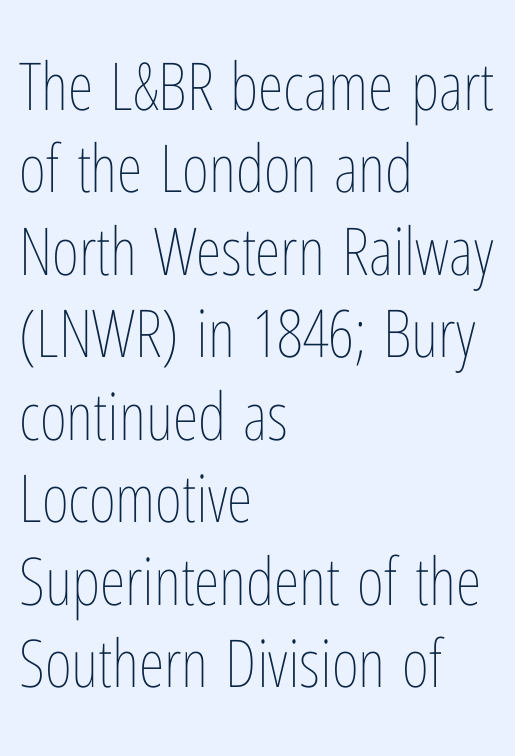
The image shows 66 px thin, condensed type, upright; set left-aligned, normal line spacing (1.25x), normal letter spacing, not underlined; low stroke contrast and a medium x-height.
